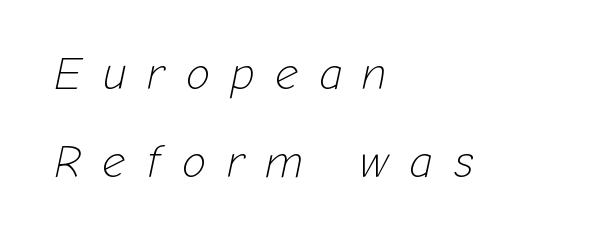
The image shows 45 px light type, italic (leaning right); set left-aligned, loose line spacing (1.96x), unusually wide letter spacing (+0.47 em), not underlined; low stroke contrast and a medium x-height.
